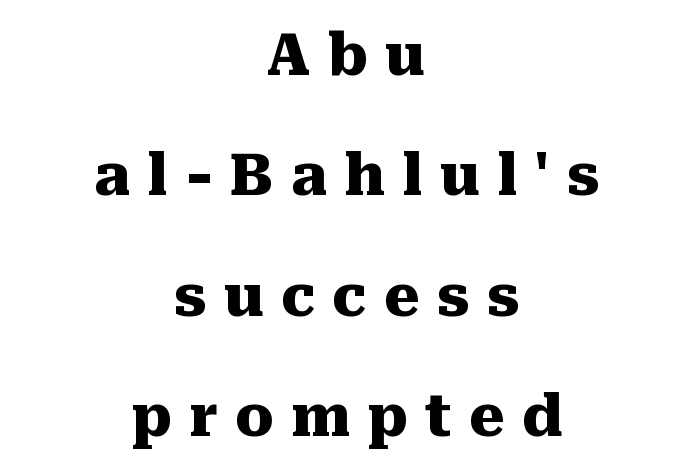
The image shows 57 px heavy serif type, upright; set centered, loose line spacing (2.11x), unusually wide letter spacing (+0.3 em), not underlined; medium stroke contrast and a medium x-height.
